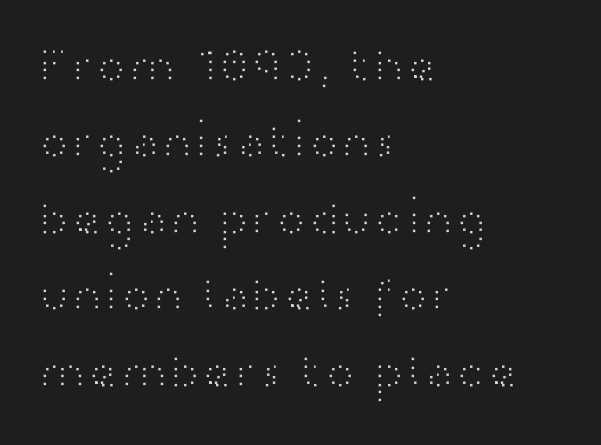
Q: Is the text bold? A: No.
Q: Is the text italic (slanted)? A: No, it is upright.
Q: Is the typeface a serif or a sans-serif typeface? A: Sans-serif.
Q: Is the text underlined? A: No.
Q: How is the paragraph aligned? A: Left-aligned.
Q: Is the spacing between letters normal or unusually wide? A: Normal.
Q: Is the spacing between lines tight, normal or loose? A: Normal.
Q: Width (condensed, normal, or wide)? A: Wide.
Q: Stroke contrast? A: High.
Q: x-height? A: Medium.
Q: Monospaced? A: No.
